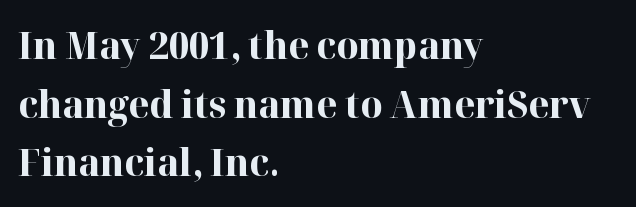
The image shows 38 px bold serif type, upright; set left-aligned, normal line spacing (1.54x), normal letter spacing, not underlined; high stroke contrast and a medium x-height.
